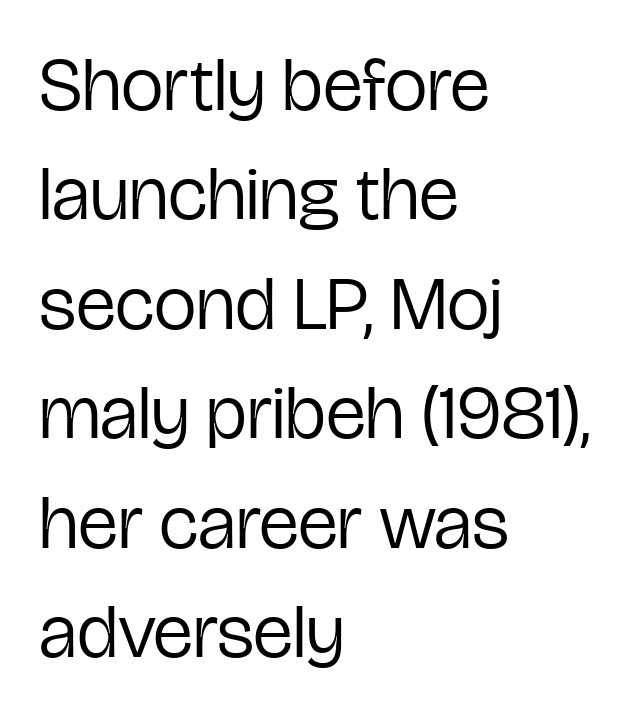
{"serif": "no", "italic": "no", "bold": "no", "weight": "regular", "width": "condensed", "stroke_contrast": "low", "x_height": "medium", "monospaced": "no", "underline": "no", "align": "left", "line_spacing": "normal", "line_spacing_ratio": 1.44, "letter_spacing": "normal", "letter_spacing_em": 0.0, "glyph_px": 76}
